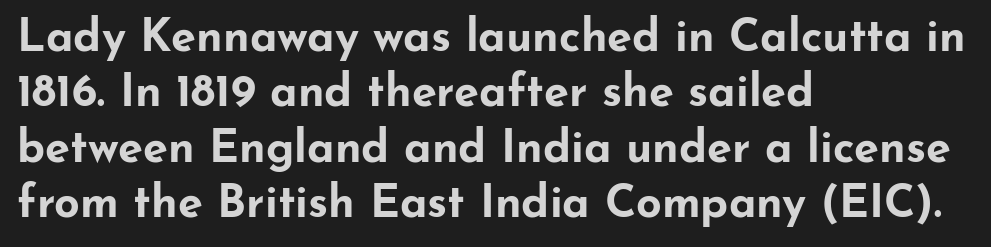
Q: Is the text bold? A: Yes.
Q: Is the text italic (slanted)? A: No, it is upright.
Q: Is the typeface a serif or a sans-serif typeface? A: Sans-serif.
Q: Is the text underlined? A: No.
Q: How is the paragraph aligned? A: Left-aligned.
Q: Is the spacing between letters normal or unusually wide? A: Normal.
Q: Width (condensed, normal, or wide)? A: Wide.
Q: Stroke contrast? A: Low.
Q: x-height? A: Small.
Q: Monospaced? A: No.
